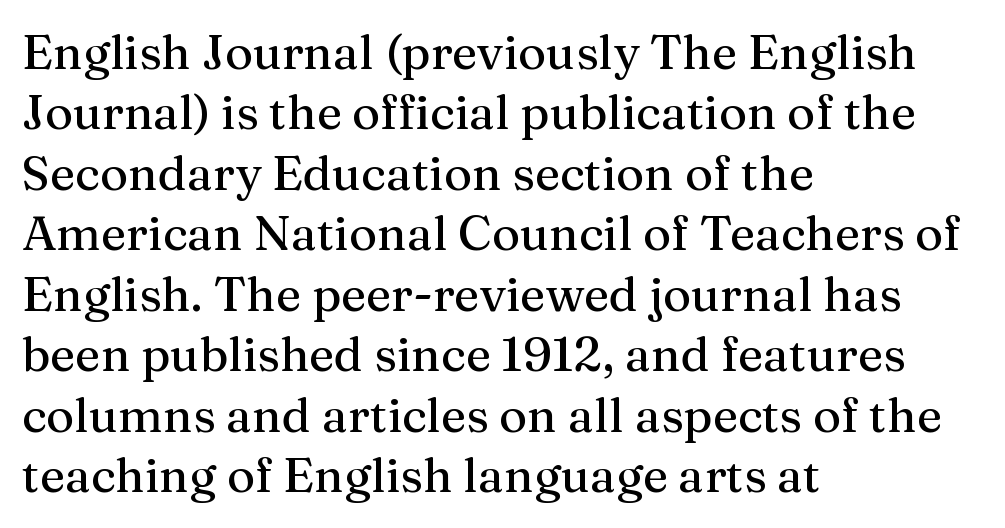
Q: Is the text italic (slanted)? A: No, it is upright.
Q: Is the typeface a serif or a sans-serif typeface? A: Serif.
Q: Is the text underlined? A: No.
Q: How is the paragraph aligned? A: Left-aligned.
Q: Is the spacing between letters normal or unusually wide? A: Normal.
Q: Is the spacing between lines tight, normal or loose? A: Normal.
Q: Width (condensed, normal, or wide)? A: Normal.
Q: Stroke contrast? A: Medium.
Q: x-height? A: Medium.
Q: Monospaced? A: No.
